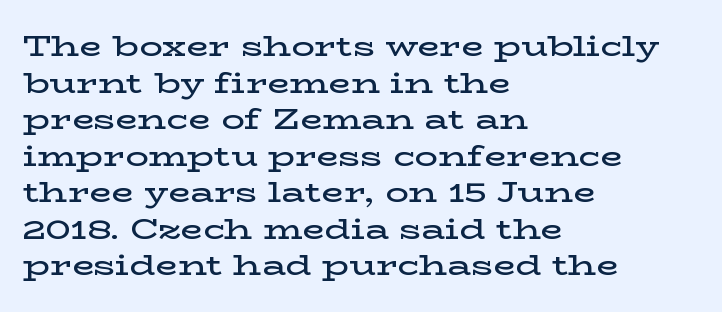
{"serif": "yes", "italic": "no", "bold": "semi", "weight": "semibold", "width": "wide", "stroke_contrast": "low", "x_height": "medium", "monospaced": "no", "underline": "no", "align": "left", "line_spacing": "normal", "line_spacing_ratio": 1.26, "letter_spacing": "normal", "letter_spacing_em": 0.0, "glyph_px": 29}
